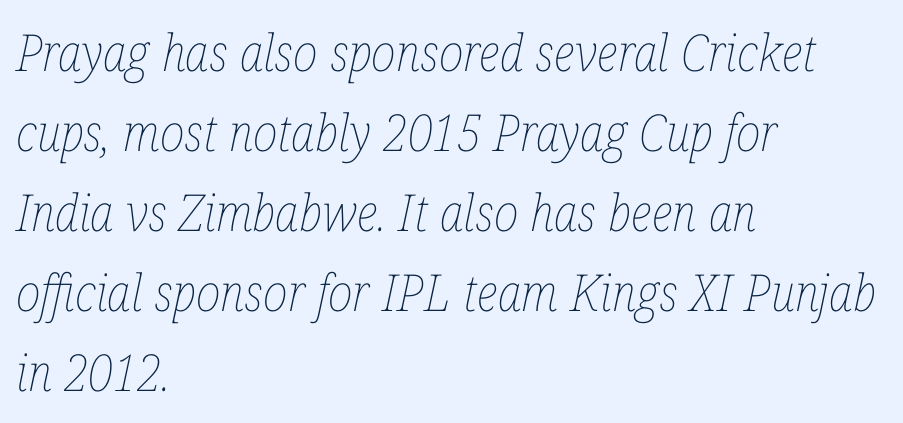
Q: Is the text bold? A: No.
Q: Is the text italic (slanted)? A: Yes, it leans right by about 12 degrees.
Q: Is the text underlined? A: No.
Q: How is the paragraph aligned? A: Left-aligned.
Q: Is the spacing between letters normal or unusually wide? A: Normal.
Q: Is the spacing between lines tight, normal or loose? A: Normal.
Q: Width (condensed, normal, or wide)? A: Condensed.
Q: Stroke contrast? A: Low.
Q: x-height? A: Medium.
Q: Monospaced? A: No.
